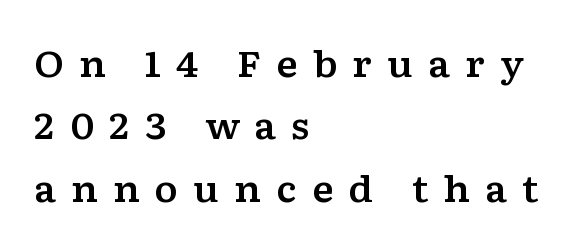
The rendering shows small feet on the letterforms — a serif design. The glyphs are unaccompanied by any horizontal stroke below them. The lettering stays uniformly vertical, giving the passage a roman look. What stands out about the letter spacing? Its width — letters are far apart. The text block is weighted toward the left margin, trailing off unevenly rightward. The face used here is proportionally spaced, like ordinary book or web type.
